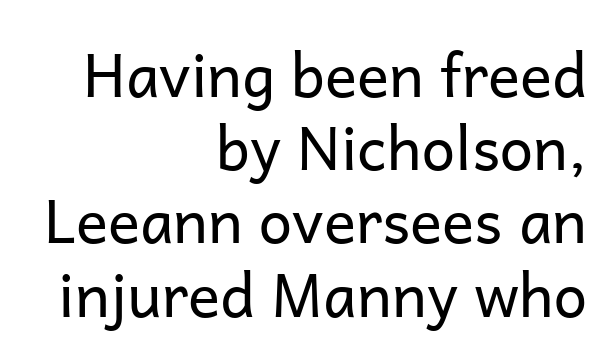
Letterform terminals end flat and unadorned throughout the passage. In terms of letterspacing, this is plain default setting. Alignment: flush right. Glance below the letters and you will spot only blank space.
